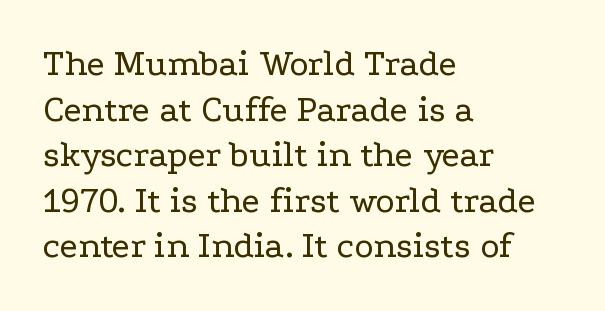
Alignment: flush left. Weight: regular or lighter. Letters rest on an invisible, unmarked baseline. The type is set solid horizontally, with unmodified tracking. Note the varied advance widths — an 'i' is clearly narrower than an 'm'.
